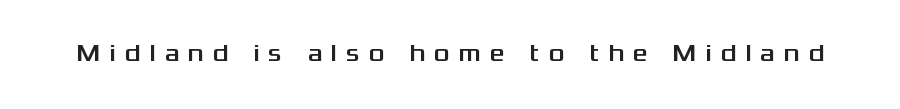
You could only call the tracking loose — the letters float apart. When letters stand straight like this, we call the style roman or upright. Underline: absent.
